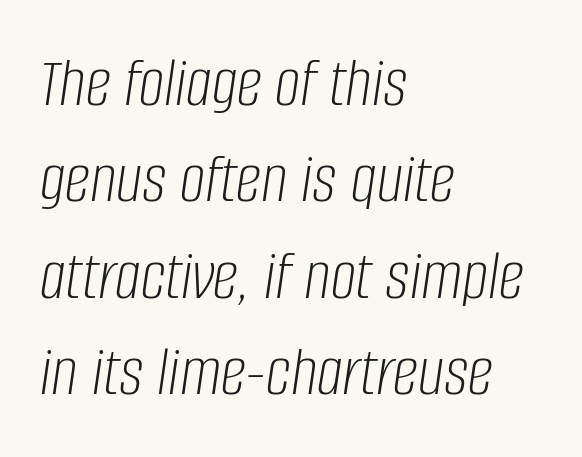
Do the characters align in a grid? No, the font is proportional. Look at the tracking — it's just the regular setting, nothing added. Rows of type keep a routine distance in the vertical direction. This is not heavy type; no bold has been used. Only glyphs here, with clear space below each row. The paragraph shown leans on its left margin.
